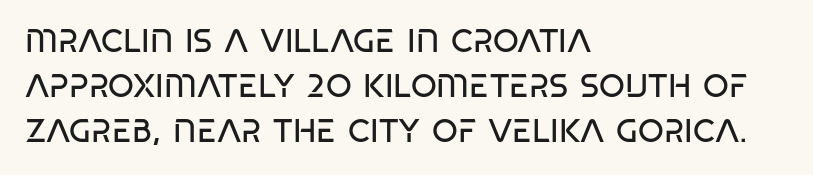
Q: Is the text bold? A: No.
Q: Is the typeface a serif or a sans-serif typeface? A: Sans-serif.
Q: Is the text underlined? A: No.
Q: How is the paragraph aligned? A: Left-aligned.
Q: Is the spacing between letters normal or unusually wide? A: Normal.
Q: Is the spacing between lines tight, normal or loose? A: Normal.
Q: Width (condensed, normal, or wide)? A: Condensed.
Q: Stroke contrast? A: Low.
Q: x-height? A: Large.
Q: Monospaced? A: No.
